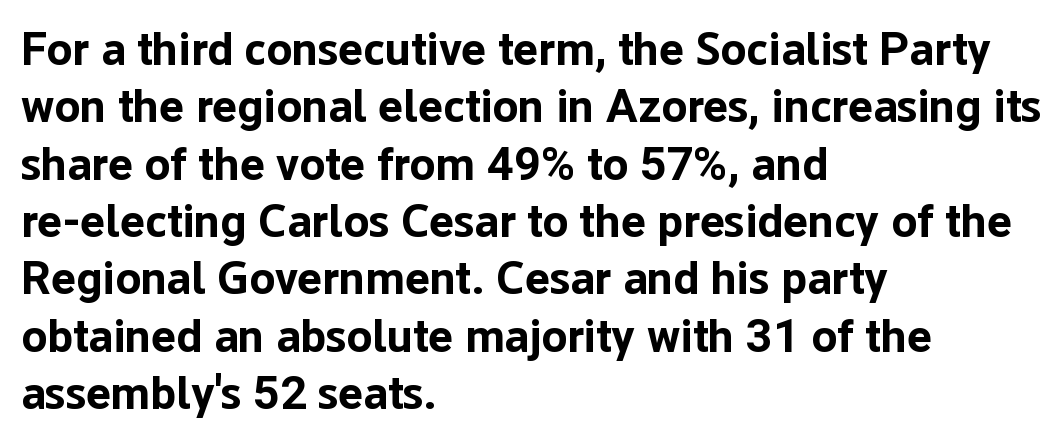
Q: Is the text bold? A: Yes.
Q: Is the text italic (slanted)? A: No, it is upright.
Q: Is the typeface a serif or a sans-serif typeface? A: Sans-serif.
Q: Is the text underlined? A: No.
Q: How is the paragraph aligned? A: Left-aligned.
Q: Is the spacing between letters normal or unusually wide? A: Normal.
Q: Width (condensed, normal, or wide)? A: Normal.
Q: Stroke contrast? A: Low.
Q: x-height? A: Medium.
Q: Monospaced? A: No.
